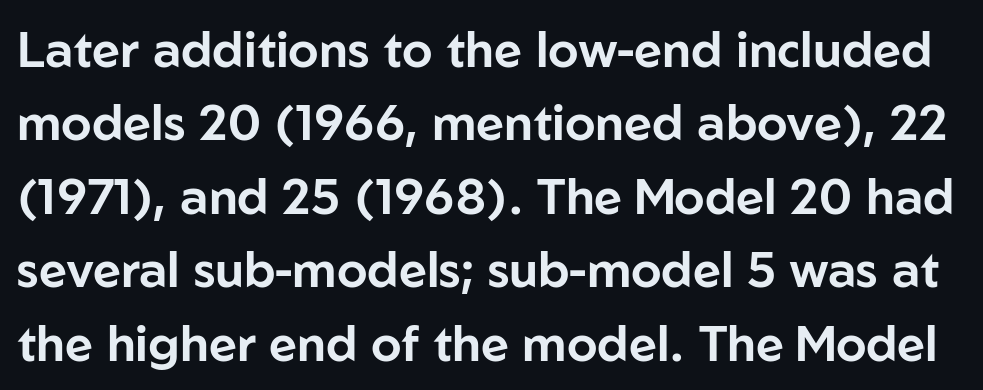
Posture: upright roman. Note the varied advance widths — an 'i' is clearly narrower than an 'm'. Check under the words: just untouched page. To sum up the face: it is a sans, with no serifs. The letterforms sit shoulder to shoulder at normal distance.
